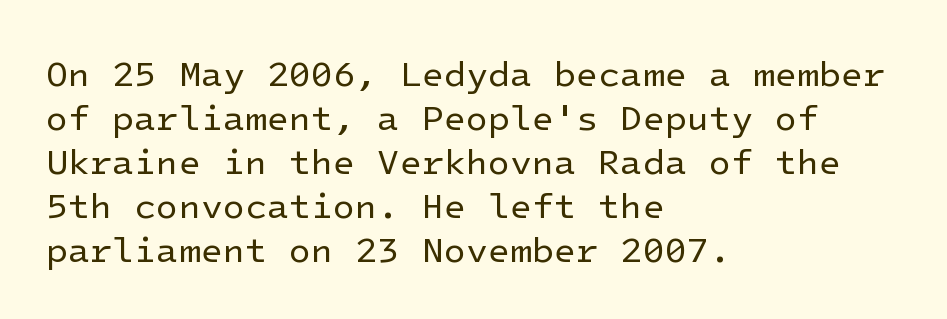
The setting favours the left margin, as ordinary paragraphs usually do. To sum up the face: it is a sans, with no serifs. Students, note that the glyphs here touch the page at normal intervals. The specimen omits any rule beneath the text block's lines. Vertical strokes here are truly vertical. Caption: face not bold, strokes unweighted.
